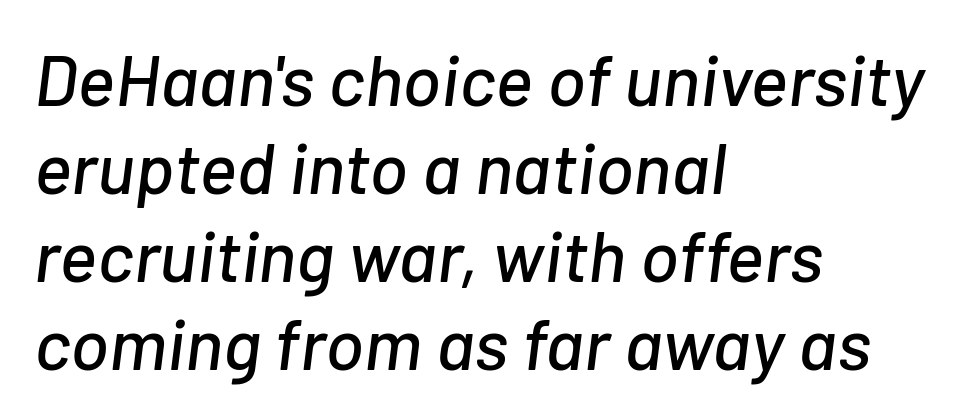
The image shows 72 px text type, italic (leaning right); set left-aligned, line spacing 1.22x, normal letter spacing, not underlined; low stroke contrast and a medium x-height.
